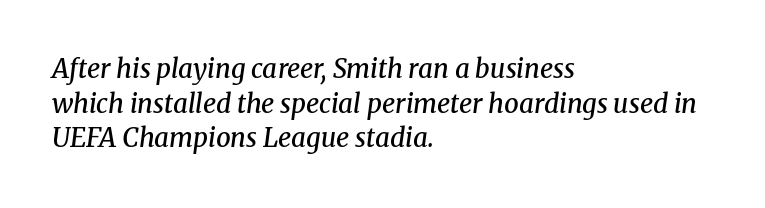
Q: Is the text bold? A: Semi-bold.
Q: Is the text italic (slanted)? A: Yes, it leans right by about 8 degrees.
Q: Is the text underlined? A: No.
Q: How is the paragraph aligned? A: Left-aligned.
Q: Is the spacing between letters normal or unusually wide? A: Normal.
Q: Is the spacing between lines tight, normal or loose? A: Normal.
